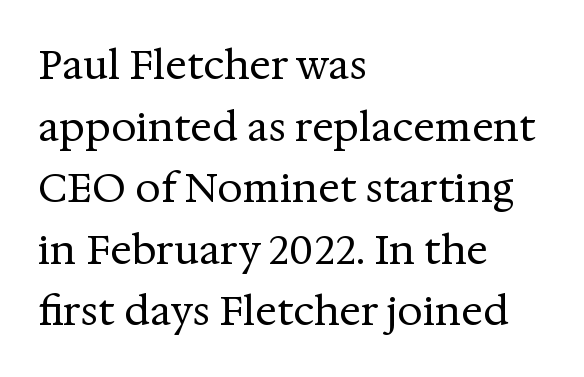
The image shows 40 px regular-weight serif type, upright; set left-aligned, normal line spacing (1.54x), normal letter spacing, not underlined; medium stroke contrast and a medium x-height.
